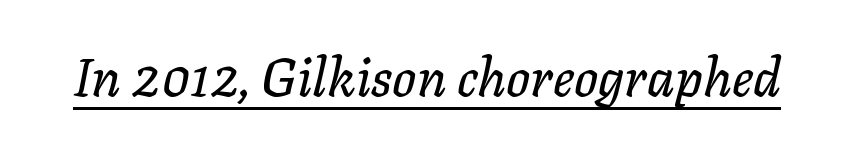
The image shows 53 px text type, italic (leaning right); set normal letter spacing, underlined; low stroke contrast and a medium x-height.
